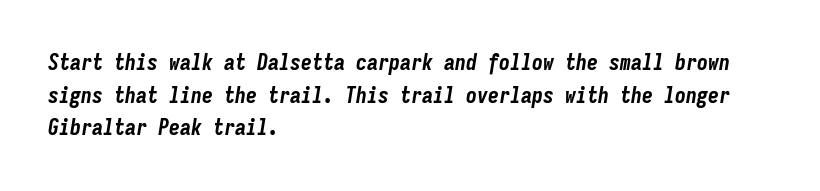
Q: Is the text bold? A: Yes.
Q: Is the text italic (slanted)? A: Yes, it leans right by about 9 degrees.
Q: Is the text underlined? A: No.
Q: How is the paragraph aligned? A: Left-aligned.
Q: Is the spacing between letters normal or unusually wide? A: Normal.
Q: Is the spacing between lines tight, normal or loose? A: Normal.
